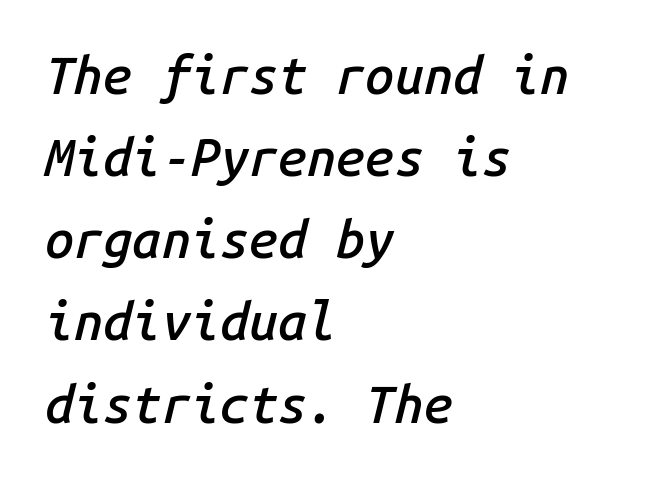
These lines are set flush left with a ragged right edge. The font is running at a semibold setting, under full bold. An italicized treatment has been applied to the whole sample. The rendering uses a moderate line-height, typical for paragraphs. Anything drawn beneath the words? Only blank space. Honestly, the letter spacing is just normal — you wouldn't notice it.
